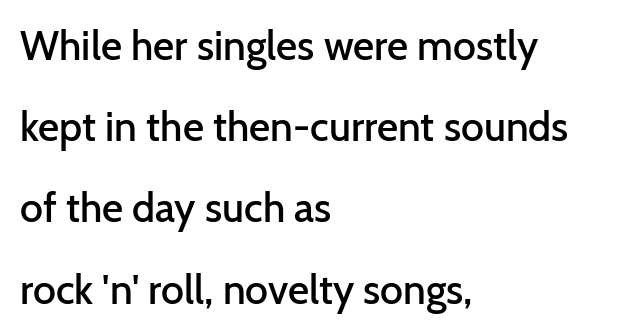
The image shows 41 px semibold sans-serif type, upright; set left-aligned, loose line spacing (1.98x), normal letter spacing, not underlined; low stroke contrast and a medium x-height.
